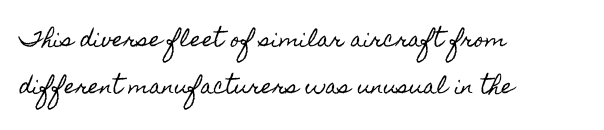
The image shows 20 px text type; set left-aligned, loose line spacing (2.34x), normal letter spacing, not underlined.
